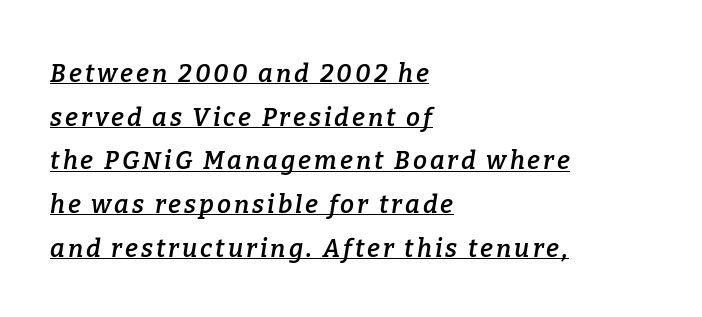
{"italic": "yes", "lean": "right", "slant_degrees": 9, "bold": "semi", "underline": "yes", "align": "left", "line_spacing_ratio": 1.75, "glyph_px": 25}
